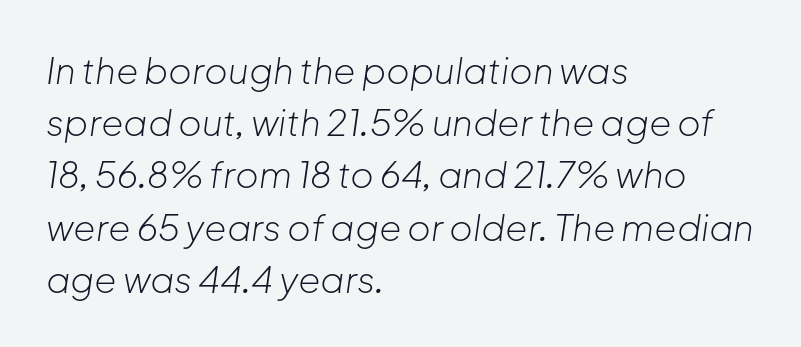
The passage shown is not underscored anywhere. The type is set solid horizontally, with unmodified tracking. The passage shown is typed in a proportional face where columns would drift. The passage shown leans; its letterforms are oblique. How would I describe the line gaps? Plain and ordinary. A classic flush-left, rag-right setting is used for this passage.
